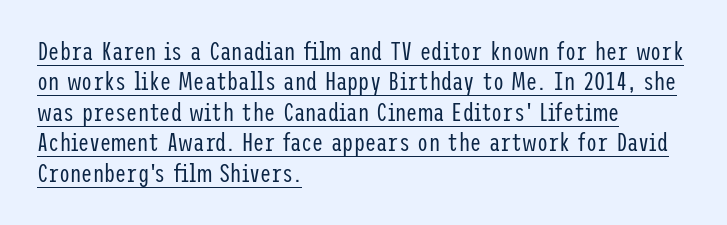
{"italic": "no", "bold": "no", "underline": "yes", "align": "left", "line_spacing_ratio": 1.22, "letter_spacing": "normal", "letter_spacing_em": 0.0, "glyph_px": 25}
